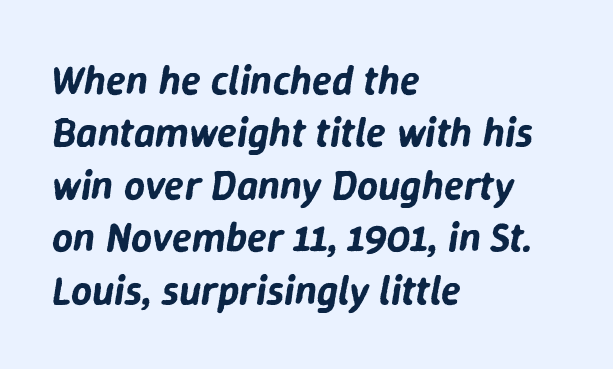
Line starts are locked; line ends wander. Students, observe: this is what conventionally led text looks like. Slanted lettering throughout. Descender tails drop into unmarked territory.
